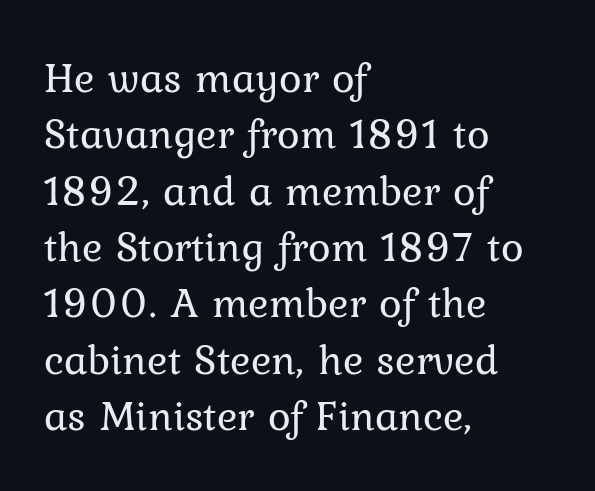
The designer left line spacing at the default. Observe the serifs anchoring each vertical stroke in this sample. These lines are rendered in a variable-pitch font. The paragraph shown leans on its left margin. Counters stay open thanks to moderate or lighter strokes.
